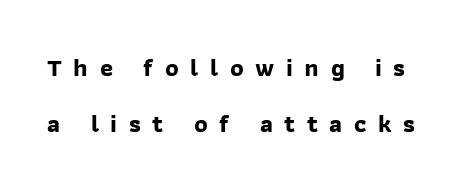
The image shows 25 px bold type; set loose line spacing (2.24x), unusually wide letter spacing (+0.46 em), not underlined.
